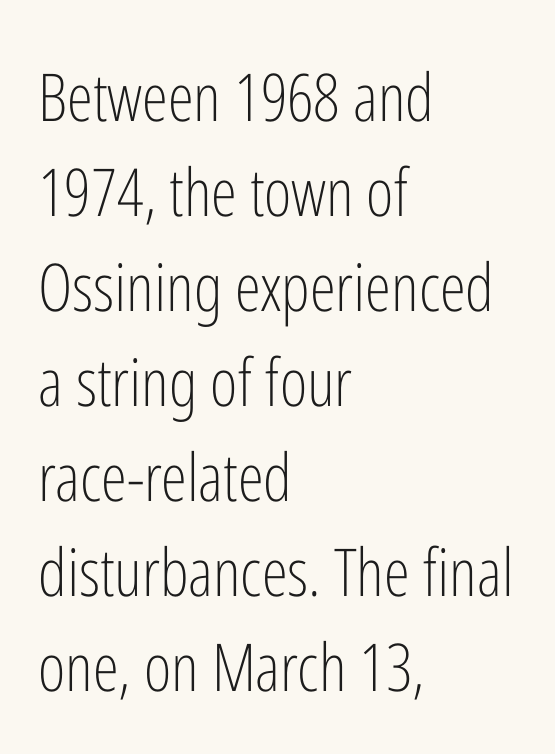
{"serif": "no", "italic": "no", "bold": "no", "weight": "light", "width": "condensed", "stroke_contrast": "low", "x_height": "medium", "monospaced": "no", "underline": "no", "align": "left", "line_spacing": "normal", "line_spacing_ratio": 1.44, "letter_spacing": "normal", "letter_spacing_em": 0.0, "glyph_px": 66}
